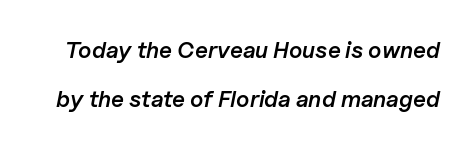
The image shows 23 px text type, italic (leaning right); set loose line spacing (2.12x), normal letter spacing, not underlined.
